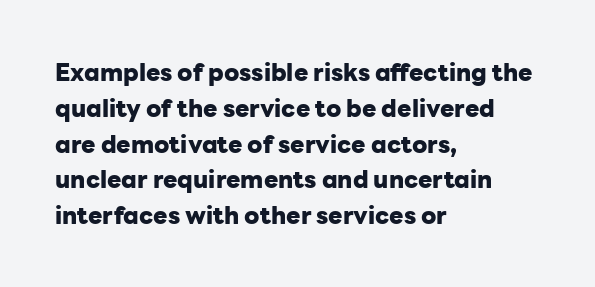
Italic: no, the glyphs are upright roman. Reading down the column, the eye jumps a familiar distance to each next line. Each row of text sits above clean, open space. Chunky letters — that's bold for sure.
